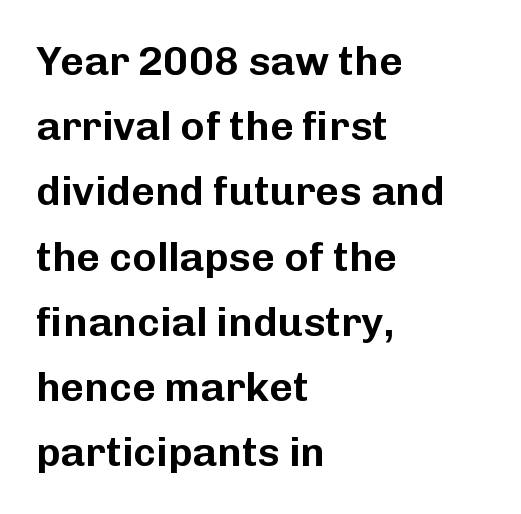
Tall strokes in this sample are plumb rather than angled. Does the leading feel generous? No, just average. Character widths vary here, with narrow letters taking less room than wide ones. Caption: multi-line text, flush left, ragged right. Lines of text with bare space underneath.
